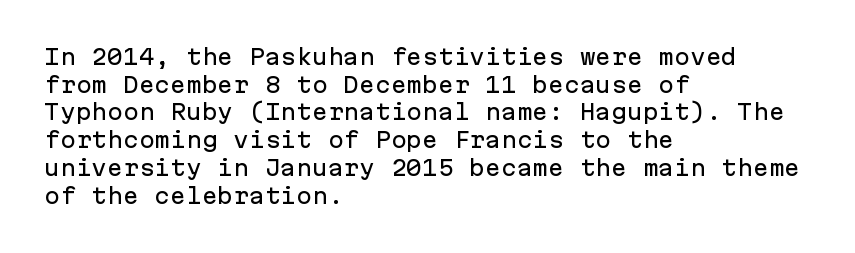
Every character sits straight up, as roman type does. Decoration check: the copy has no underline. A normal amount of white space separates one row of letters from the next. The passage shown has conventional tracking throughout.
